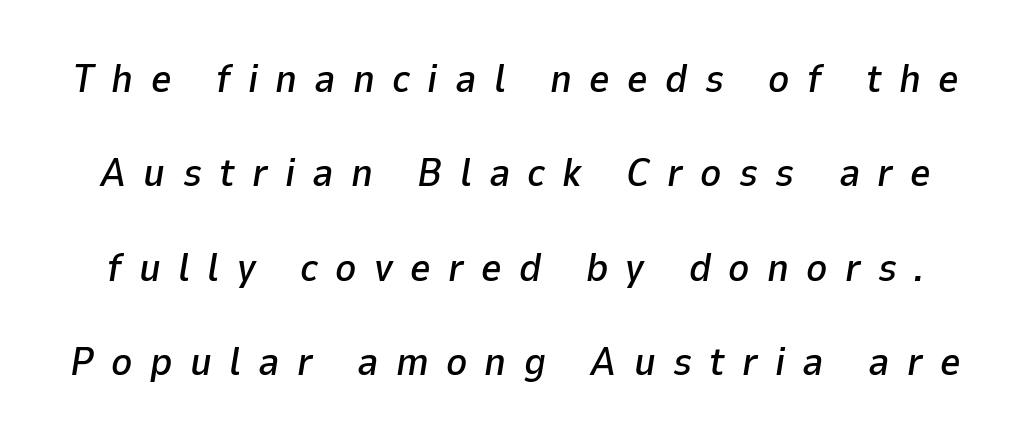
{"italic": "yes", "lean": "right", "slant_degrees": 9, "width": "normal", "stroke_contrast": "low", "x_height": "medium", "monospaced": "no", "underline": "no", "line_spacing": "loose", "line_spacing_ratio": 2.36, "letter_spacing": "wide", "letter_spacing_em": 0.43, "glyph_px": 40}
